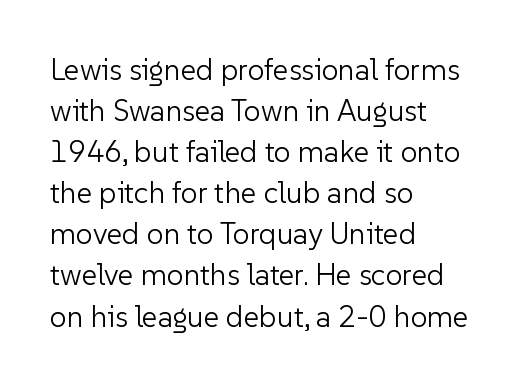
The rag falls on the right side of this text block. Words appear dense and cohesive because spacing is normal. The letters advance in unequal steps, a hallmark of proportional type. On a weight scale, this lands at 450 or below.
